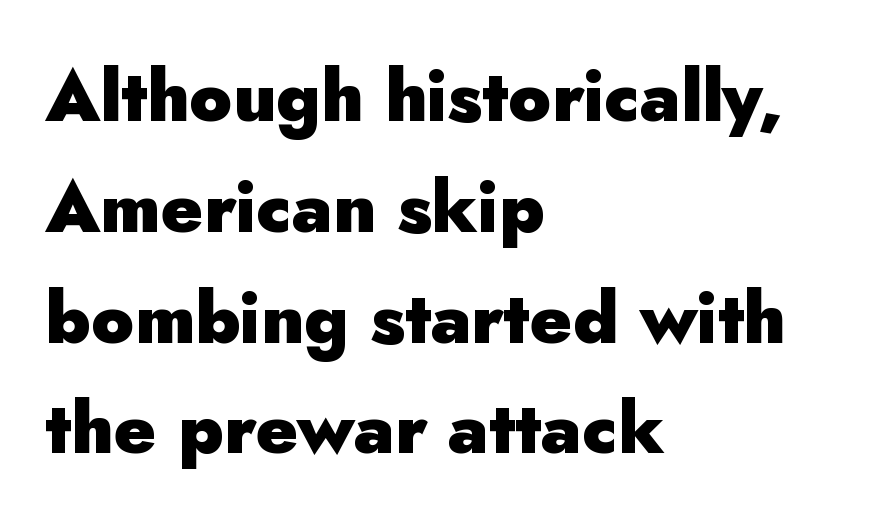
The characters look thick and weighty, a clear bold. Decoration check: the copy has no underline. Do the letters lean? They stand straight. Think of a printed novel: that variable character pitch is what you see here.
